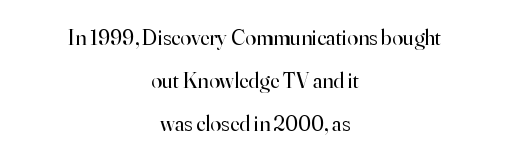
{"italic": "no", "bold": "no", "underline": "no", "align": "center", "line_spacing": "loose", "line_spacing_ratio": 1.96, "letter_spacing": "normal", "letter_spacing_em": 0.0, "glyph_px": 22}
